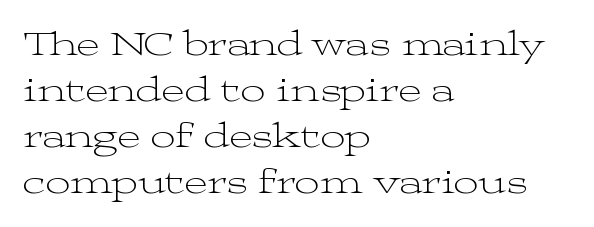
The image shows 35 px light, wide serif type, upright; set left-aligned, normal line spacing (1.31x), normal letter spacing, not underlined; medium stroke contrast and a medium x-height.
